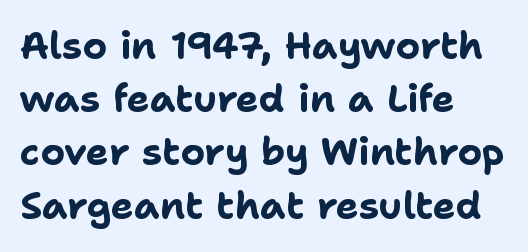
Q: Is the text bold? A: Yes.
Q: Is the text italic (slanted)? A: No, it is upright.
Q: Is the typeface a serif or a sans-serif typeface? A: Sans-serif.
Q: Is the text underlined? A: No.
Q: How is the paragraph aligned? A: Left-aligned.
Q: Is the spacing between letters normal or unusually wide? A: Normal.
Q: Is the spacing between lines tight, normal or loose? A: Normal.
Q: Width (condensed, normal, or wide)? A: Normal.
Q: Stroke contrast? A: Low.
Q: x-height? A: Medium.
Q: Monospaced? A: No.
